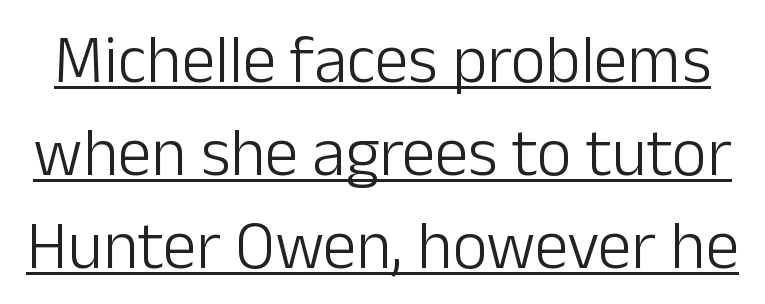
Does a line run under the words? Yes, clearly. Summary of vertical rhythm: regular, with standard interline spacing. A light-to-regular cut is what we see here. Does the lettering tilt? It doesn't — this is upright. Each letter's strokes conclude bluntly, with no projecting serifs.
